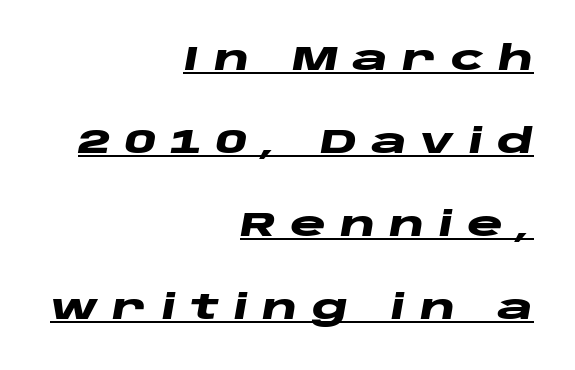
Q: Is the text bold? A: Yes.
Q: Is the text italic (slanted)? A: Yes, it leans right by about 10 degrees.
Q: Is the text underlined? A: Yes.
Q: How is the paragraph aligned? A: Right-aligned.
Q: Is the spacing between letters normal or unusually wide? A: Unusually wide.
Q: Is the spacing between lines tight, normal or loose? A: Loose.
Q: Width (condensed, normal, or wide)? A: Wide.
Q: Stroke contrast? A: Low.
Q: x-height? A: Large.
Q: Monospaced? A: No.
